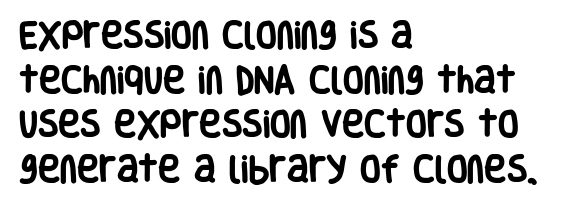
Q: Is the text bold? A: Yes.
Q: Is the text italic (slanted)? A: No, it is upright.
Q: Is the typeface a serif or a sans-serif typeface? A: Sans-serif.
Q: Is the text underlined? A: No.
Q: How is the paragraph aligned? A: Left-aligned.
Q: Is the spacing between letters normal or unusually wide? A: Normal.
Q: Is the spacing between lines tight, normal or loose? A: Normal.
Q: Width (condensed, normal, or wide)? A: Condensed.
Q: Stroke contrast? A: Low.
Q: x-height? A: Large.
Q: Monospaced? A: No.
